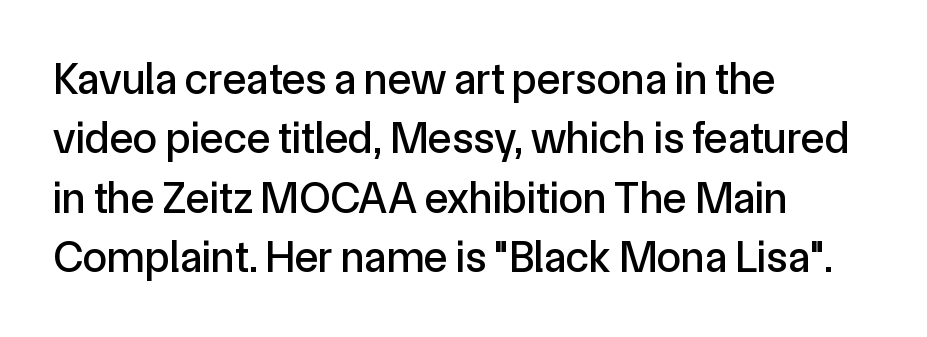
{"serif": "no", "italic": "no", "width": "normal", "x_height": "medium", "monospaced": "no", "underline": "no", "align": "left", "line_spacing": "normal", "line_spacing_ratio": 1.35, "letter_spacing": "normal", "letter_spacing_em": 0.0, "glyph_px": 44}
